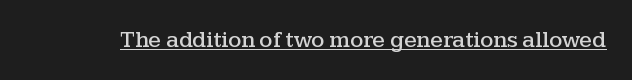
You can see a thin bar hugging the bottom of the glyphs. This rendering leaves character spacing at its baseline value. Style check: upright.
